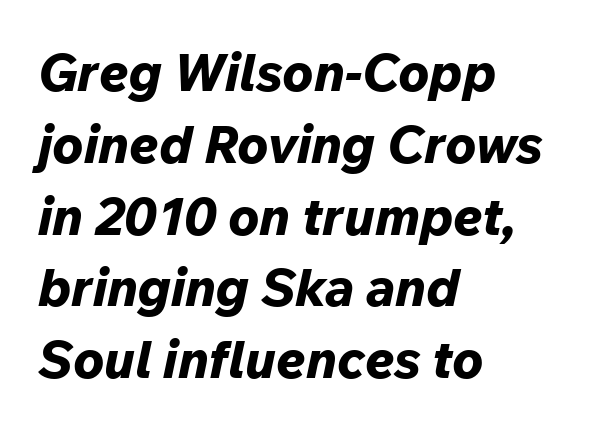
Q: Is the text bold? A: Yes.
Q: Is the text italic (slanted)? A: Yes, it leans right by about 12 degrees.
Q: Is the text underlined? A: No.
Q: How is the paragraph aligned? A: Left-aligned.
Q: Is the spacing between letters normal or unusually wide? A: Normal.
Q: Is the spacing between lines tight, normal or loose? A: Normal.
Q: Width (condensed, normal, or wide)? A: Normal.
Q: Stroke contrast? A: Low.
Q: x-height? A: Medium.
Q: Monospaced? A: No.
